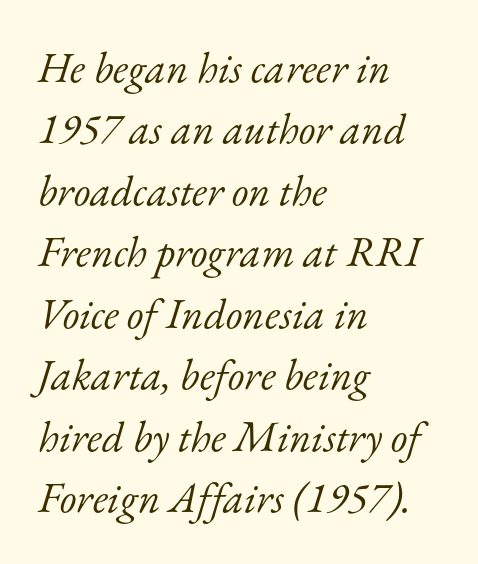
Default kerning and tracking; the words read as compact shapes. Beneath every word, the page is bare. Characters are canted at an angle relative to the baseline's perpendicular. Each stroke keeps to a modest, everyday thickness or less. Check where the strokes stop: tiny serifs finish them off.
